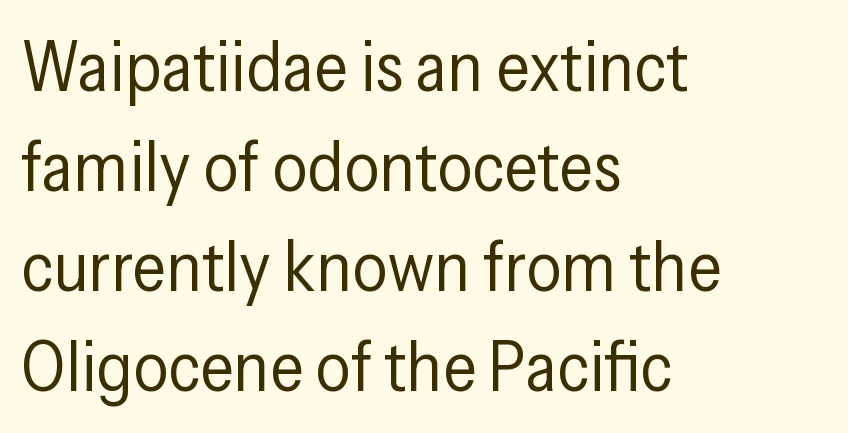
{"serif": "no", "italic": "no", "bold": "no", "weight": "regular", "width": "condensed", "stroke_contrast": "low", "x_height": "medium", "monospaced": "no", "underline": "no", "align": "left", "line_spacing": "normal", "line_spacing_ratio": 1.43, "letter_spacing": "normal", "letter_spacing_em": 0.0, "glyph_px": 70}
